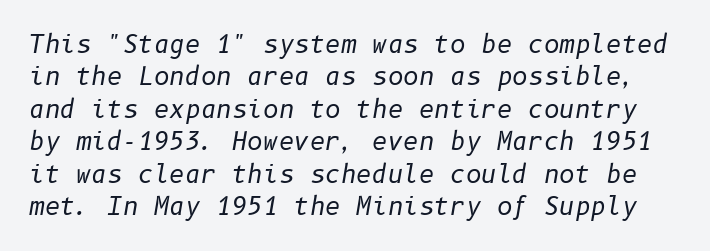
{"italic": "yes", "lean": "right", "slant_degrees": 10, "bold": "no", "underline": "no", "line_spacing": "normal", "line_spacing_ratio": 1.35, "letter_spacing": "normal", "letter_spacing_em": 0.0, "glyph_px": 24}
